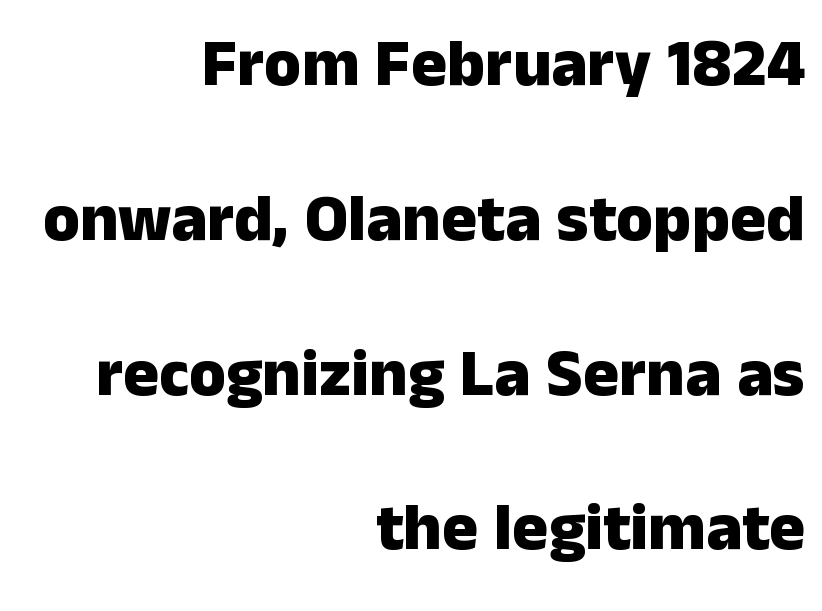
{"serif": "no", "italic": "no", "bold": "yes", "weight": "heavy", "width": "normal", "stroke_contrast": "low", "x_height": "medium", "monospaced": "no", "underline": "no", "align": "right", "line_spacing": "loose", "line_spacing_ratio": 2.31, "letter_spacing": "normal", "letter_spacing_em": 0.0, "glyph_px": 67}
